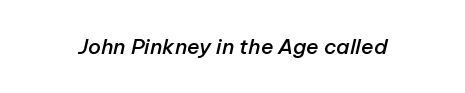
The image shows 21 px text type, italic (leaning right); set normal letter spacing, not underlined.
